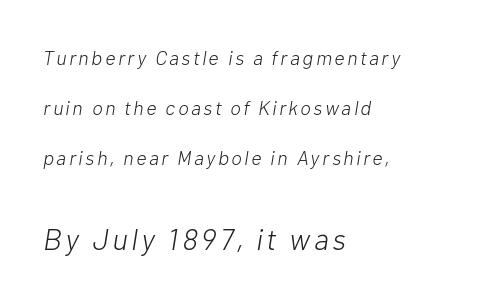
{"italic": "yes", "lean": "right", "slant_degrees": 10, "bold": "no", "weight": "light", "width": "normal", "stroke_contrast": "low", "x_height": "medium", "monospaced": "no", "underline": "no", "align": "left", "line_spacing": "loose", "line_spacing_ratio": 2.5, "larger_block": "second", "size_ratio": 1.5, "glyph_px": 30}
